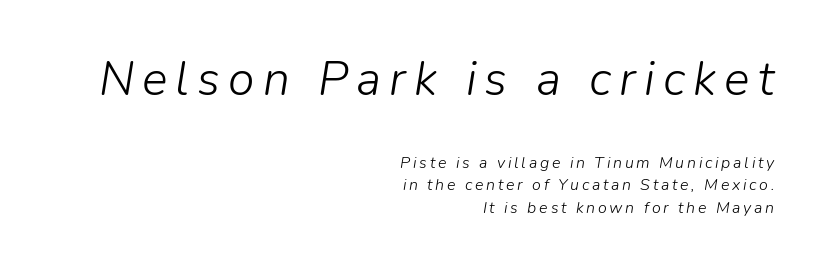
Q: Is the text bold? A: No.
Q: Is the text italic (slanted)? A: Yes, it leans right by about 9 degrees.
Q: Is the text underlined? A: No.
Q: How is the paragraph aligned? A: Right-aligned.
Q: Is the spacing between lines tight, normal or loose? A: Normal.
Q: Which block of text is set in a larger size, the first (top) or the second (bottom)? A: The first (top) one.
Q: Width (condensed, normal, or wide)? A: Normal.
Q: Stroke contrast? A: Low.
Q: x-height? A: Medium.
Q: Monospaced? A: No.
